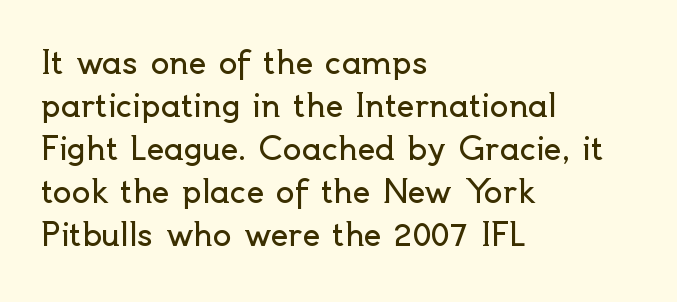
Q: Is the text bold? A: No.
Q: Is the text italic (slanted)? A: No, it is upright.
Q: Is the typeface a serif or a sans-serif typeface? A: Sans-serif.
Q: Is the text underlined? A: No.
Q: How is the paragraph aligned? A: Left-aligned.
Q: Is the spacing between letters normal or unusually wide? A: Normal.
Q: Is the spacing between lines tight, normal or loose? A: Normal.
Q: Width (condensed, normal, or wide)? A: Normal.
Q: x-height? A: Small.
Q: Monospaced? A: No.
